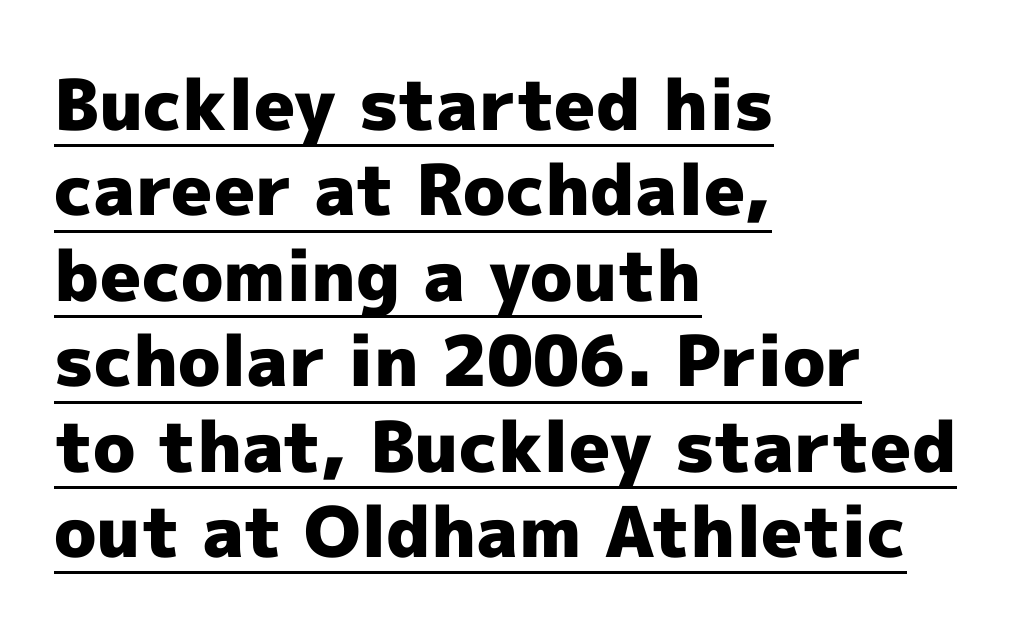
I'd call this a sans setting — the letters go barefoot. Weight check: bold — yes, fully. Glance below the letters and you will spot a drawn line. Do the characters align in a grid? No, the font is proportional. Vertical strokes here are truly vertical. Compared with a centered layout, this one pins lines to the left instead.
